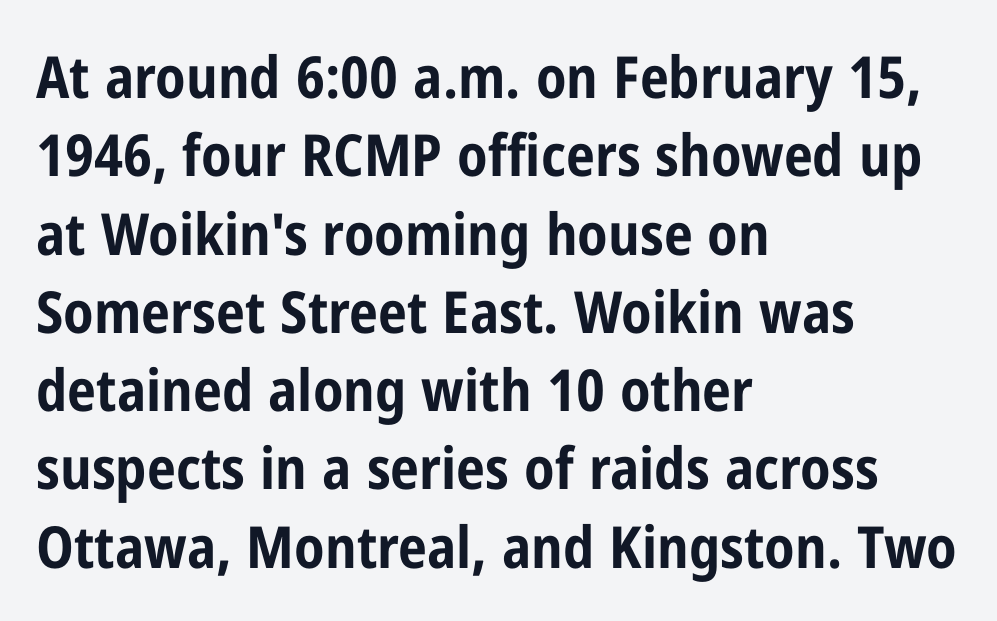
Think of a printed novel: that variable character pitch is what you see here. The letters sit at their default tracking, neither squeezed nor spread. This is roman type, the default non-slanted kind. The passage is arranged the way most books set body copy — flush left. Notice how thick the strokes are: this is what a full bold looks like.
